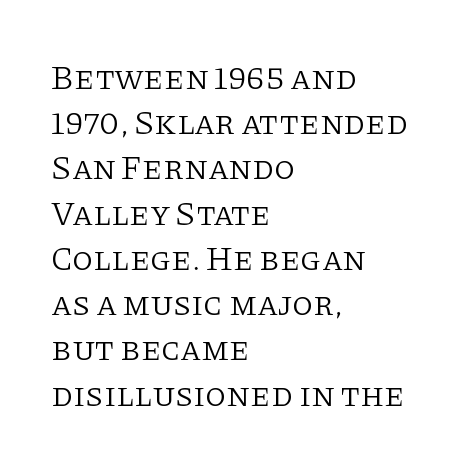
Q: Is the text bold? A: No.
Q: Is the text italic (slanted)? A: No, it is upright.
Q: Is the typeface a serif or a sans-serif typeface? A: Serif.
Q: Is the text underlined? A: No.
Q: How is the paragraph aligned? A: Left-aligned.
Q: Is the spacing between letters normal or unusually wide? A: Normal.
Q: Is the spacing between lines tight, normal or loose? A: Normal.
Q: Width (condensed, normal, or wide)? A: Normal.
Q: Stroke contrast? A: Low.
Q: x-height? A: Large.
Q: Monospaced? A: No.
